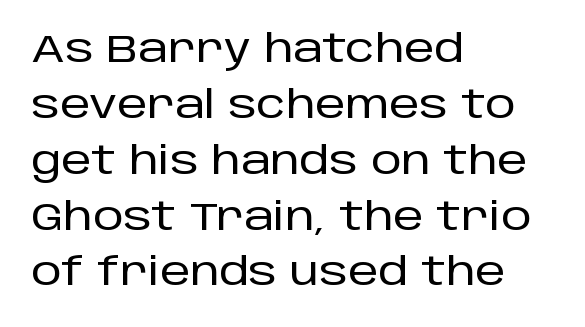
{"serif": "no", "italic": "no", "width": "normal", "stroke_contrast": "low", "x_height": "large", "monospaced": "no", "underline": "no", "align": "left", "line_spacing": "normal", "line_spacing_ratio": 1.47, "letter_spacing": "normal", "letter_spacing_em": 0.0, "glyph_px": 38}
